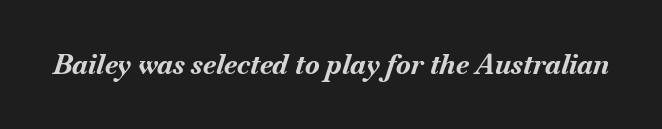
The image shows 27 px bold type, italic (leaning right); set normal letter spacing, not underlined.
